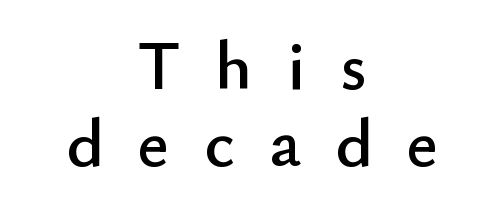
Q: Is the text italic (slanted)? A: No, it is upright.
Q: Is the typeface a serif or a sans-serif typeface? A: Sans-serif.
Q: Is the text underlined? A: No.
Q: How is the paragraph aligned? A: Centered.
Q: Is the spacing between letters normal or unusually wide? A: Unusually wide.
Q: Is the spacing between lines tight, normal or loose? A: Tight.
Q: Width (condensed, normal, or wide)? A: Normal.
Q: Stroke contrast? A: Low.
Q: x-height? A: Small.
Q: Monospaced? A: No.
